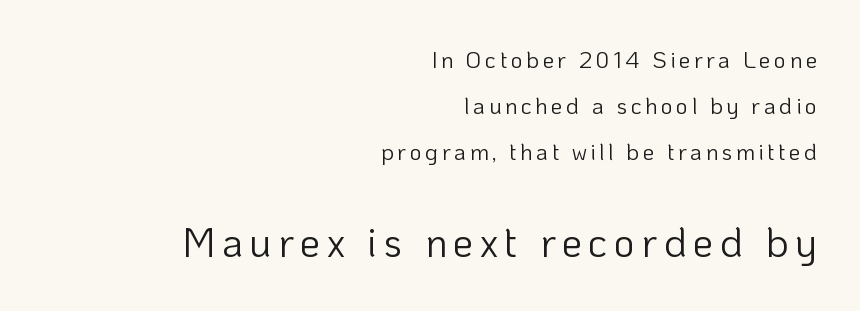
Check the space under the baseline: it is left empty. Block two is the big one; block one sits smaller above it. No feet cap the strokes, marking this as sans-serif type. Heaviness? Minimal to ordinary, like unemphasized prose.
